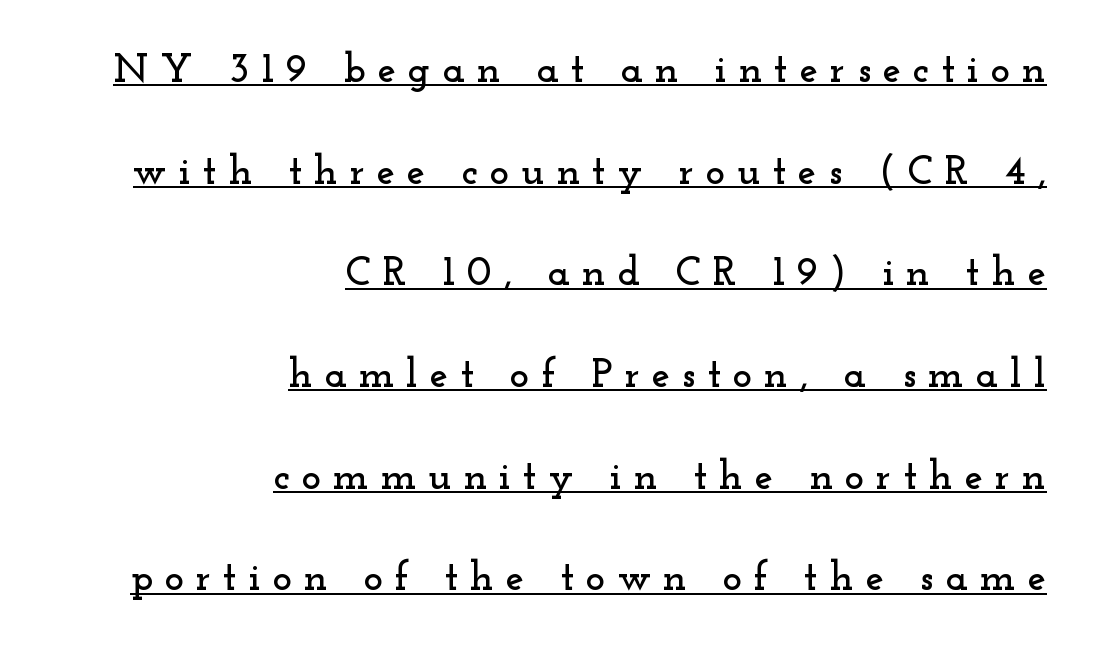
Q: Is the text italic (slanted)? A: No, it is upright.
Q: Is the typeface a serif or a sans-serif typeface? A: Serif.
Q: Is the text underlined? A: Yes.
Q: How is the paragraph aligned? A: Right-aligned.
Q: Is the spacing between letters normal or unusually wide? A: Unusually wide.
Q: Is the spacing between lines tight, normal or loose? A: Loose.
Q: Width (condensed, normal, or wide)? A: Wide.
Q: Stroke contrast? A: Low.
Q: x-height? A: Small.
Q: Monospaced? A: No.
